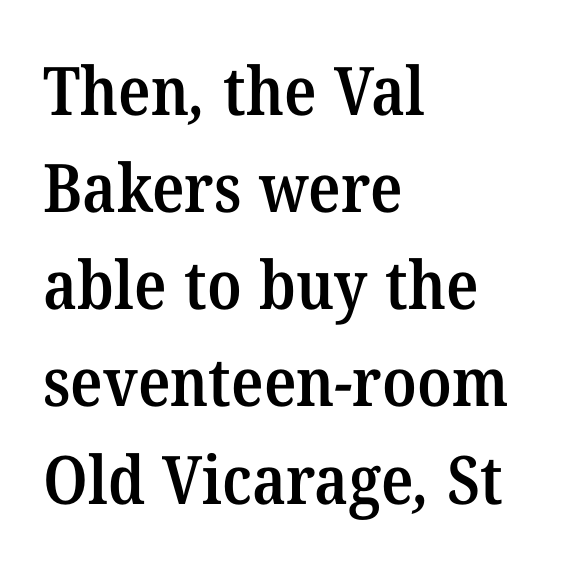
Q: Is the text bold? A: Semi-bold.
Q: Is the typeface a serif or a sans-serif typeface? A: Serif.
Q: Is the text underlined? A: No.
Q: How is the paragraph aligned? A: Left-aligned.
Q: Is the spacing between letters normal or unusually wide? A: Normal.
Q: Is the spacing between lines tight, normal or loose? A: Normal.
Q: Width (condensed, normal, or wide)? A: Normal.
Q: Stroke contrast? A: Medium.
Q: x-height? A: Medium.
Q: Monospaced? A: No.
